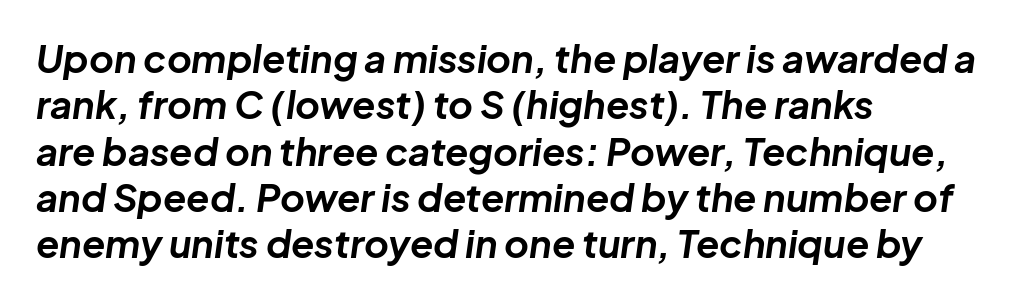
Q: Is the text bold? A: Yes.
Q: Is the text italic (slanted)? A: Yes, it leans right by about 8 degrees.
Q: Is the text underlined? A: No.
Q: How is the paragraph aligned? A: Left-aligned.
Q: Is the spacing between letters normal or unusually wide? A: Normal.
Q: Width (condensed, normal, or wide)? A: Normal.
Q: Stroke contrast? A: Low.
Q: x-height? A: Medium.
Q: Monospaced? A: No.
